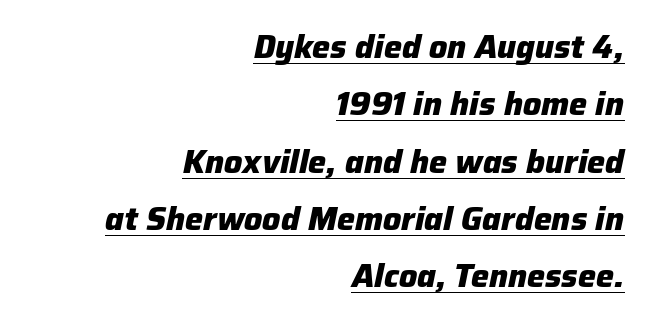
Does the copy run flush right? Yes — the right margin is perfectly even. Looking at the ascenders, they clearly lean. Here the glyphs are tracked normally, forming tight word shapes. This sample has the flowing, uneven cadence of proportional lettering. Looks like someone drew a line under every word here.
